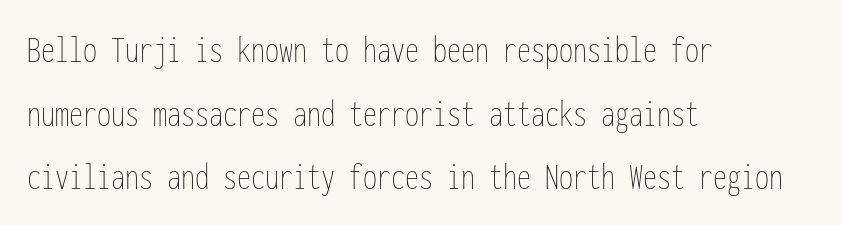
{"italic": "no", "bold": "no", "weight": "thin", "width": "condensed", "stroke_contrast": "low", "x_height": "medium", "monospaced": "yes", "underline": "no", "align": "left", "line_spacing": "normal", "line_spacing_ratio": 1.59, "letter_spacing": "normal", "letter_spacing_em": 0.0, "glyph_px": 40}
